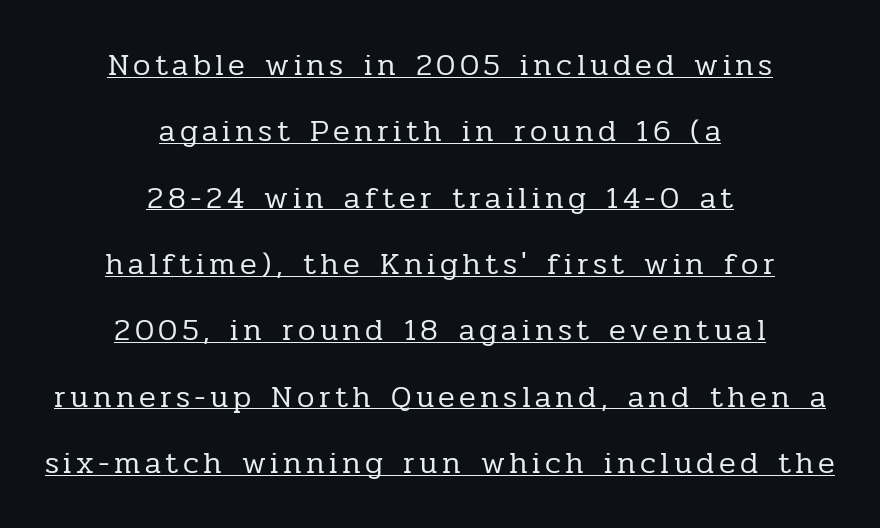
The image shows 31 px regular-weight serif type, upright; set centered, loose line spacing (2.14x), underlined; low stroke contrast and a medium x-height.
